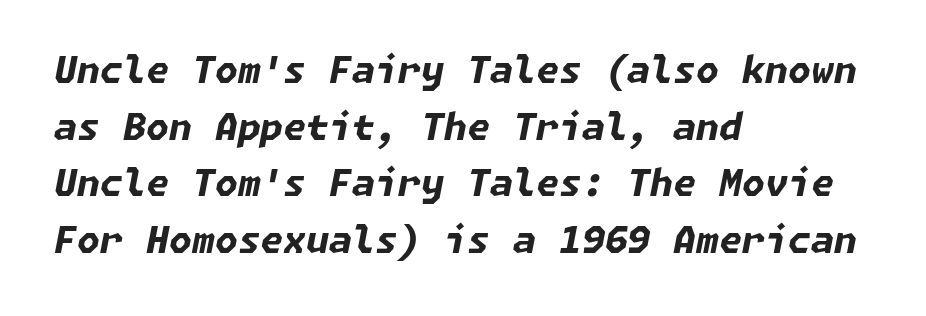
Q: Is the text bold? A: Yes.
Q: Is the text italic (slanted)? A: Yes, it leans right by about 11 degrees.
Q: Is the text underlined? A: No.
Q: How is the paragraph aligned? A: Left-aligned.
Q: Is the spacing between letters normal or unusually wide? A: Normal.
Q: Is the spacing between lines tight, normal or loose? A: Normal.
Q: Width (condensed, normal, or wide)? A: Normal.
Q: Stroke contrast? A: Low.
Q: x-height? A: Medium.
